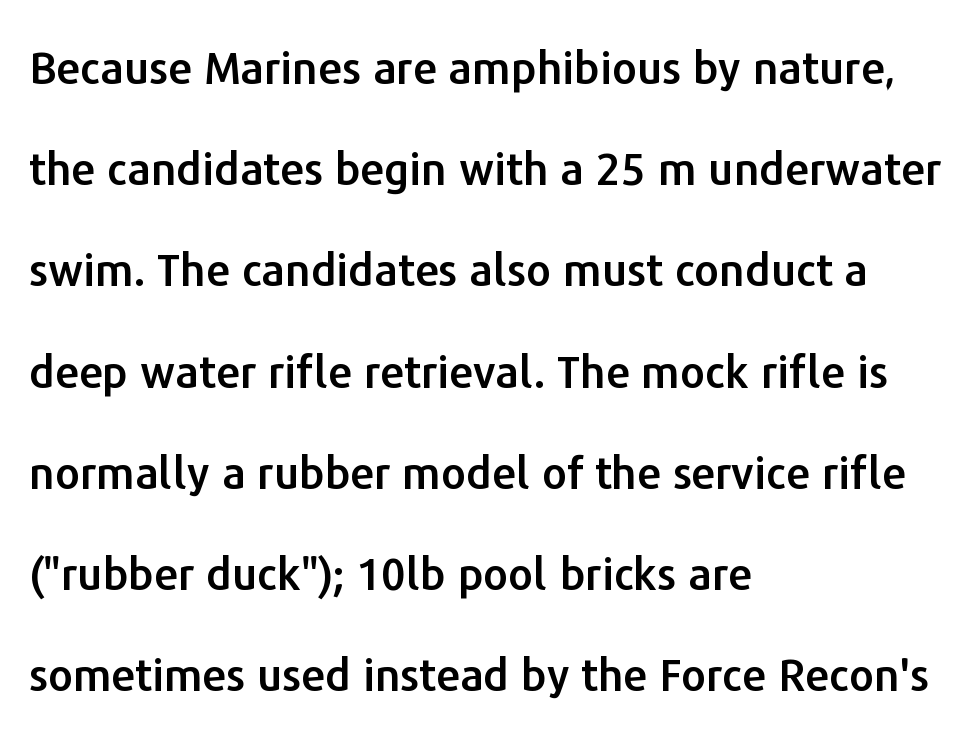
Q: Is the text italic (slanted)? A: No, it is upright.
Q: Is the typeface a serif or a sans-serif typeface? A: Sans-serif.
Q: Is the text underlined? A: No.
Q: How is the paragraph aligned? A: Left-aligned.
Q: Is the spacing between letters normal or unusually wide? A: Normal.
Q: Is the spacing between lines tight, normal or loose? A: Loose.
Q: Width (condensed, normal, or wide)? A: Normal.
Q: Stroke contrast? A: Low.
Q: x-height? A: Medium.
Q: Monospaced? A: No.
